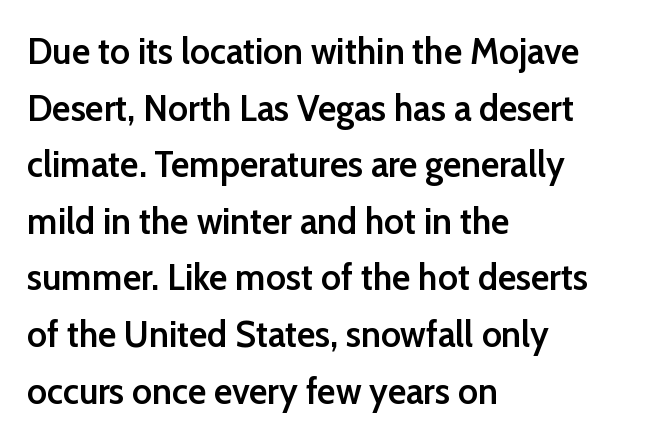
Q: Is the text bold? A: Semi-bold.
Q: Is the text italic (slanted)? A: No, it is upright.
Q: Is the typeface a serif or a sans-serif typeface? A: Sans-serif.
Q: Is the text underlined? A: No.
Q: How is the paragraph aligned? A: Left-aligned.
Q: Is the spacing between letters normal or unusually wide? A: Normal.
Q: Is the spacing between lines tight, normal or loose? A: Normal.
Q: Width (condensed, normal, or wide)? A: Normal.
Q: Stroke contrast? A: Low.
Q: x-height? A: Medium.
Q: Monospaced? A: No.
